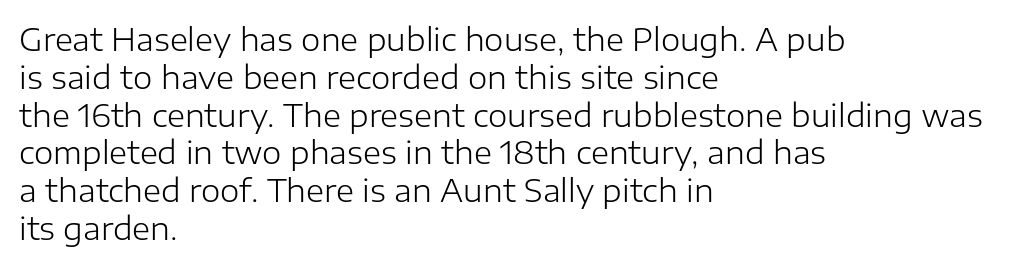
A quiet, ordinary-to-light weight characterises the typeface. The rendering shows plain stroke endings on the letterforms — a sans-serif design. No extra tracking has been applied to these lines. Letters rest on an invisible, unmarked baseline. The passage shown is typed in a proportional face where columns would drift. The lettering holds an erect, upright posture throughout.
